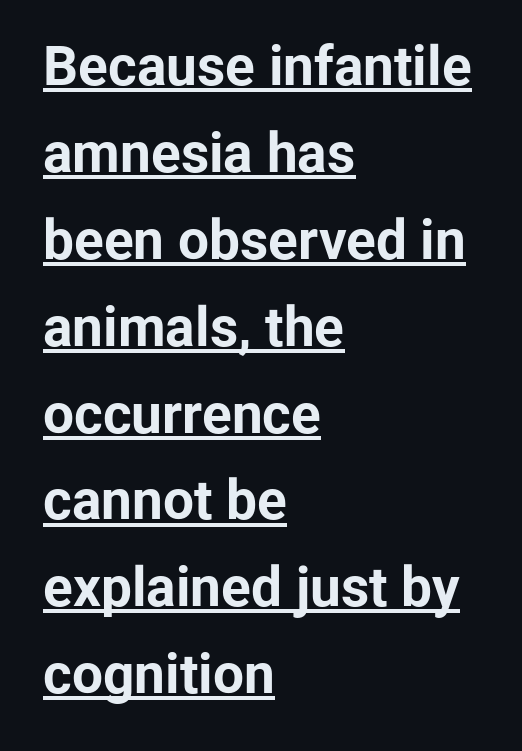
Style check: upright. The sample's only ornament is a line tracing under the words. Left-aligned paragraph, ragged on the right. A typesetter would call this proportional, since set widths differ per character. Letterform terminals end flat and unadorned throughout the passage.
